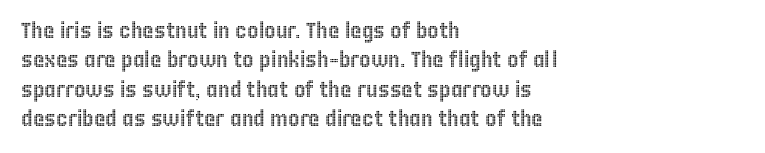
{"italic": "no", "underline": "no", "align": "left", "line_spacing": "normal", "line_spacing_ratio": 1.33, "letter_spacing": "normal", "letter_spacing_em": 0.0, "glyph_px": 22}
